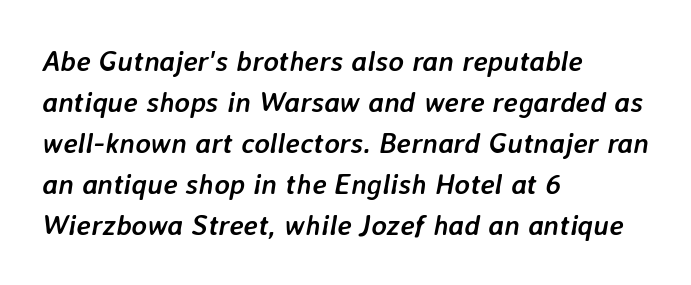
The image shows 29 px semibold type, italic (leaning right); set left-aligned, normal line spacing (1.41x), normal letter spacing, not underlined; low stroke contrast and a medium x-height.
